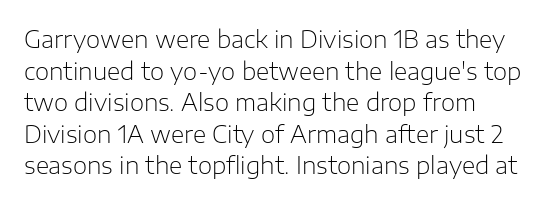
The image shows 23 px text type, upright; set left-aligned, normal line spacing (1.37x), normal letter spacing, not underlined.
